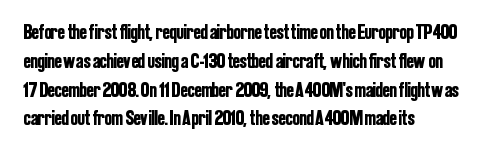
Q: Is the text italic (slanted)? A: No, it is upright.
Q: Is the text underlined? A: No.
Q: How is the paragraph aligned? A: Left-aligned.
Q: Is the spacing between letters normal or unusually wide? A: Normal.
Q: Is the spacing between lines tight, normal or loose? A: Normal.
